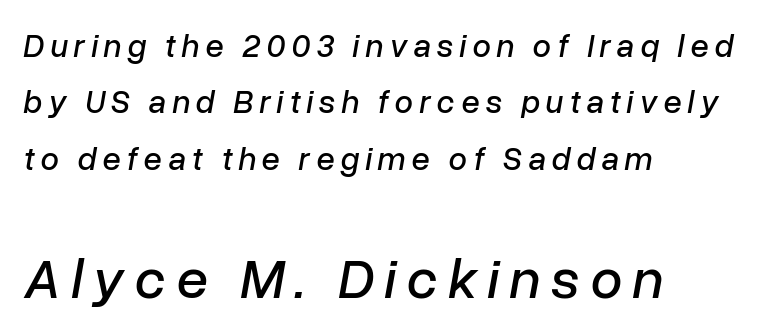
{"italic": "yes", "lean": "right", "slant_degrees": 10, "width": "normal", "stroke_contrast": "low", "x_height": "medium", "monospaced": "no", "underline": "no", "align": "left", "line_spacing_ratio": 1.71, "larger_block": "second", "size_ratio": 1.73, "glyph_px": 57}
